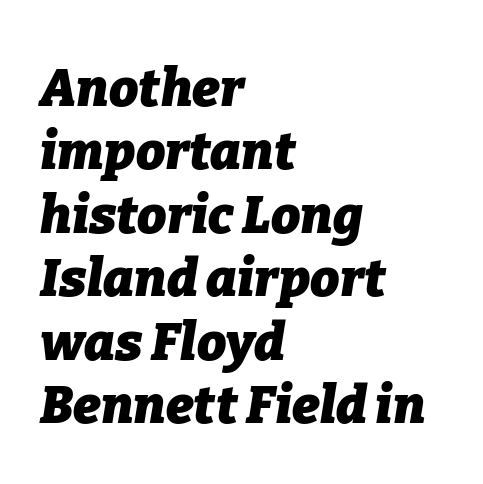
Q: Is the text bold? A: Yes.
Q: Is the text italic (slanted)? A: Yes, it leans right by about 9 degrees.
Q: Is the text underlined? A: No.
Q: How is the paragraph aligned? A: Left-aligned.
Q: Is the spacing between letters normal or unusually wide? A: Normal.
Q: Width (condensed, normal, or wide)? A: Normal.
Q: Stroke contrast? A: Low.
Q: x-height? A: Medium.
Q: Monospaced? A: No.
